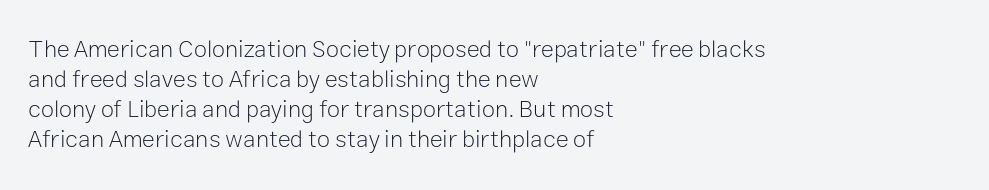
Honestly, there is no underline to notice here at all. The font's upright variant was chosen for this text. Horizontally, the lines are justified to the leading edge only. Bold? No — there's no thickening of the strokes.
